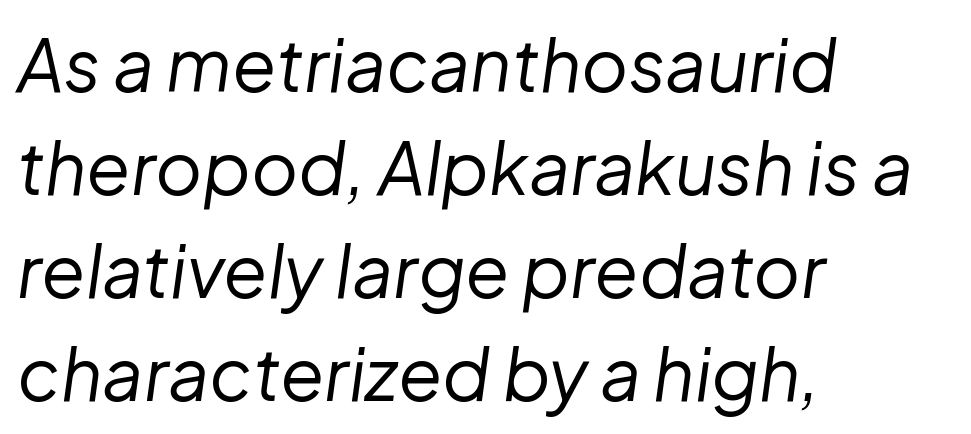
The image shows 72 px regular-weight type, italic (leaning right); set left-aligned, normal line spacing (1.43x), normal letter spacing, not underlined; low stroke contrast and a medium x-height.
